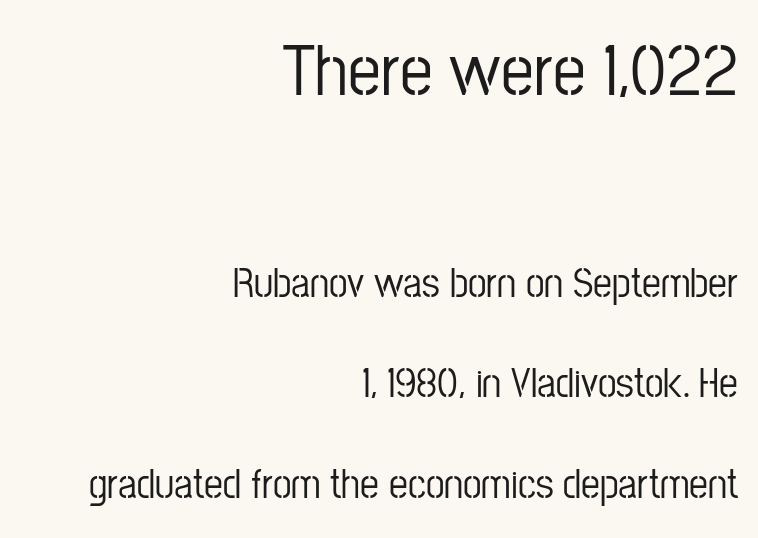
The image shows 73 px condensed sans-serif type, upright; set right-aligned, loose line spacing (2.39x), normal letter spacing, not underlined; the first (top) block is 1.74x larger; low stroke contrast and a medium x-height.
